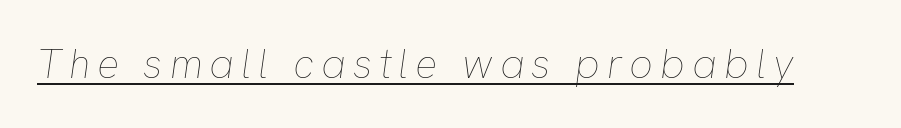
Q: Is the text bold? A: No.
Q: Is the text italic (slanted)? A: Yes, it leans right by about 8 degrees.
Q: Is the text underlined? A: Yes.
Q: Width (condensed, normal, or wide)? A: Normal.
Q: Stroke contrast? A: Low.
Q: x-height? A: Medium.
Q: Monospaced? A: No.
